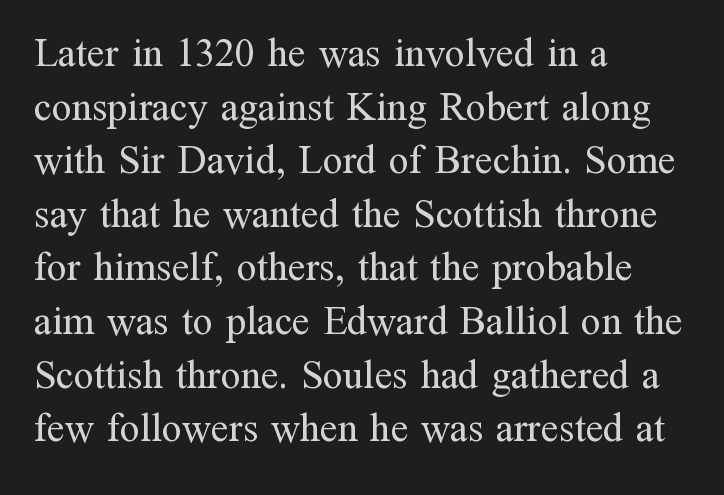
Layout note: lines flush left. Looks like regular typesetting: each glyph gets only the width it needs. This sample uses plain, unmodified letter spacing. You can tell from the footed stems that serif type was used. In terms of leading, this rendering sits right in the middle. These glyphs show unthickened strokes, regular width or finer.
